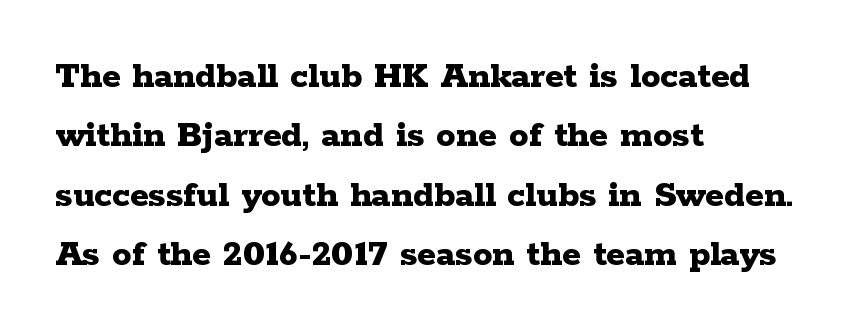
Small tapered or slab feet sit at the stroke ends, so this counts as serif. These words are printed bold, with thick strokes throughout. Underline: absent. The paragraph shown leans on its left margin. Think of a printed novel: that variable character pitch is what you see here. Every stem runs plumb, perpendicular to the baseline.
